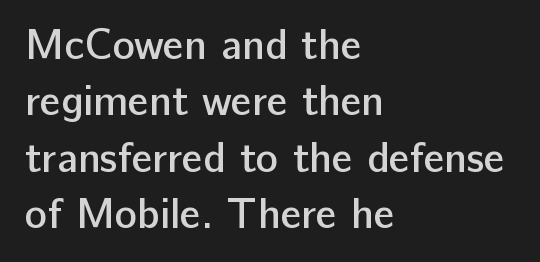
The image shows 42 px semibold sans-serif type, upright; set left-aligned, normal line spacing (1.34x), normal letter spacing, not underlined; low stroke contrast and a medium x-height.
